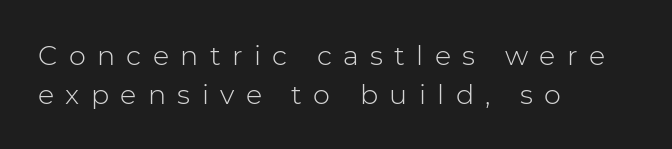
The strokes carry an ordinary text weight at most. Alignment: flush left. Nobody drew a line under any word here. The line-height multiplier appears to be the usual default. What stands out about the letter spacing? Its width — letters are far apart.
